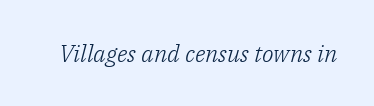
Q: Is the text bold? A: No.
Q: Is the text italic (slanted)? A: Yes, it leans right by about 14 degrees.
Q: Is the text underlined? A: No.
Q: Is the spacing between letters normal or unusually wide? A: Normal.
